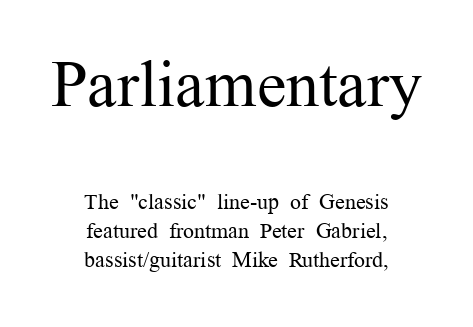
Q: Is the text bold? A: No.
Q: Is the text italic (slanted)? A: No, it is upright.
Q: Is the typeface a serif or a sans-serif typeface? A: Serif.
Q: Is the text underlined? A: No.
Q: How is the paragraph aligned? A: Centered.
Q: Is the spacing between letters normal or unusually wide? A: Normal.
Q: Is the spacing between lines tight, normal or loose? A: Normal.
Q: Which block of text is set in a larger size, the first (top) or the second (bottom)? A: The first (top) one.
Q: Width (condensed, normal, or wide)? A: Normal.
Q: Stroke contrast? A: Medium.
Q: x-height? A: Medium.
Q: Monospaced? A: No.
